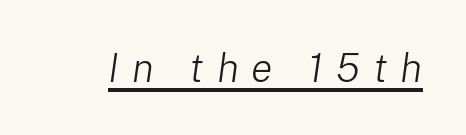
Observe the lean: these are italic letterforms. Looks like regular typesetting: each glyph gets only the width it needs. Is the letter spacing exaggerated? Yes — the characters are pushed far apart. Stroke mass is kept to a normal reading level or below.
